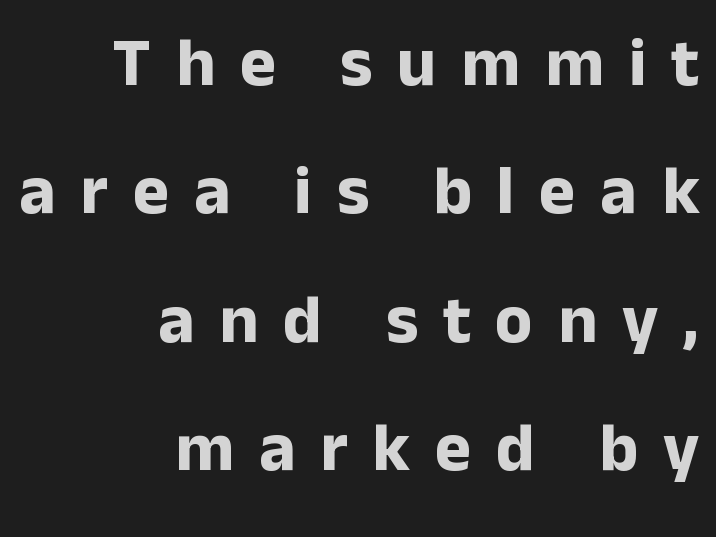
The image shows 69 px bold sans-serif type, upright; set right-aligned, line spacing 1.86x, unusually wide letter spacing (+0.36 em), not underlined; low stroke contrast and a medium x-height.
